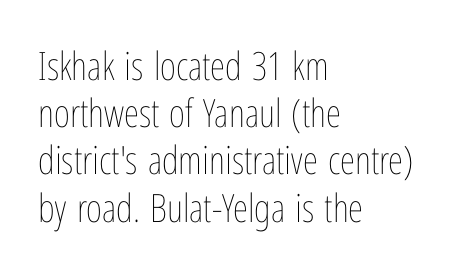
{"italic": "no", "bold": "no", "weight": "thin", "width": "condensed", "stroke_contrast": "low", "x_height": "medium", "monospaced": "no", "underline": "no", "align": "left", "line_spacing_ratio": 1.21, "letter_spacing": "normal", "letter_spacing_em": 0.0, "glyph_px": 39}
